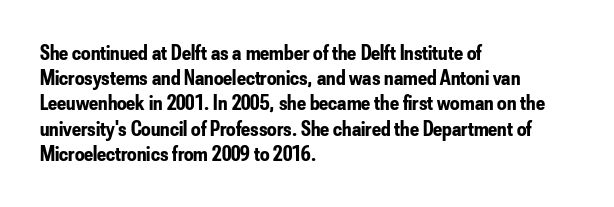
Q: Is the text bold? A: Yes.
Q: Is the text italic (slanted)? A: No, it is upright.
Q: Is the text underlined? A: No.
Q: How is the paragraph aligned? A: Left-aligned.
Q: Is the spacing between letters normal or unusually wide? A: Normal.
